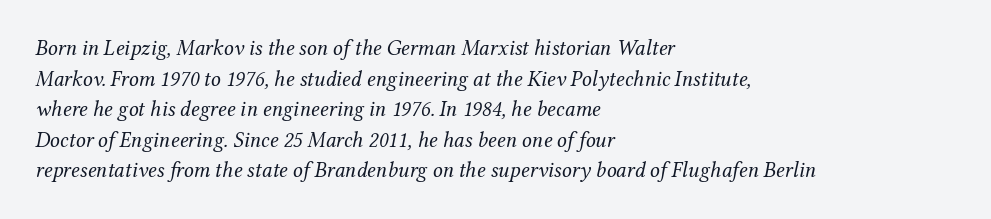
The weight tops out at a normal text grade. Looking at the ascenders, they clearly lean. These lines stack with their left ends in a neat column. Type without underlining. Compared with typical body copy, the letter spacing here is the same.
